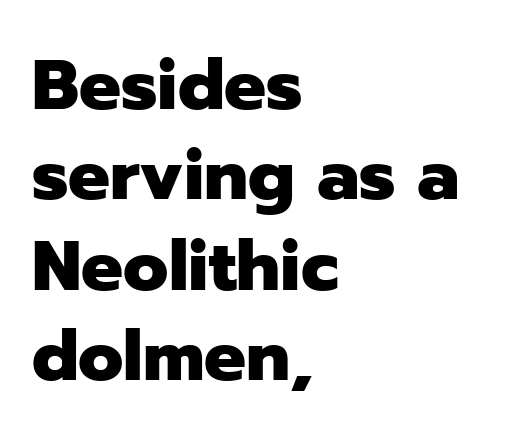
The image shows 70 px heavy sans-serif type, upright; set left-aligned, normal line spacing (1.29x), normal letter spacing, not underlined; low stroke contrast and a medium x-height.
